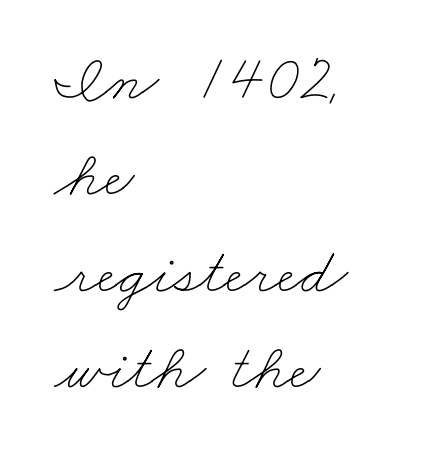
Q: Is the text bold? A: No.
Q: Is the text underlined? A: No.
Q: How is the paragraph aligned? A: Left-aligned.
Q: Is the spacing between letters normal or unusually wide? A: Normal.
Q: Is the spacing between lines tight, normal or loose? A: Normal.
Q: Width (condensed, normal, or wide)? A: Wide.
Q: Stroke contrast? A: Low.
Q: x-height? A: Small.
Q: Monospaced? A: No.
